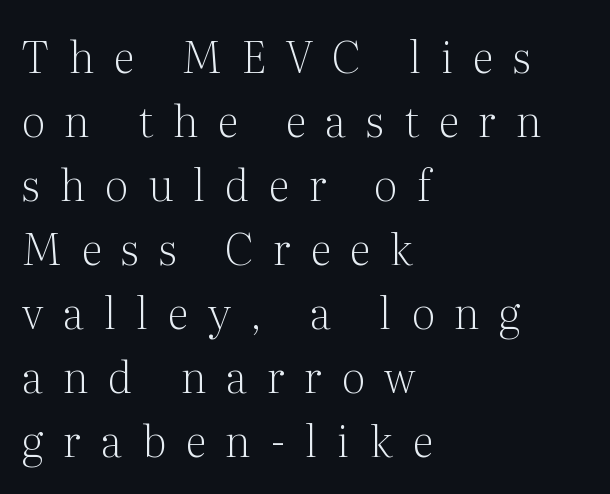
{"serif": "yes", "italic": "no", "bold": "no", "weight": "light", "width": "normal", "stroke_contrast": "medium", "x_height": "medium", "monospaced": "no", "underline": "no", "align": "left", "line_spacing": "normal", "line_spacing_ratio": 1.49, "letter_spacing": "wide", "letter_spacing_em": 0.46, "glyph_px": 43}
